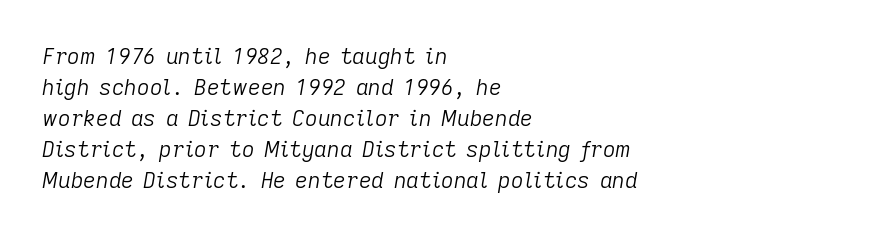
{"italic": "yes", "lean": "right", "slant_degrees": 9, "bold": "no", "underline": "no", "align": "left", "line_spacing": "normal", "line_spacing_ratio": 1.41, "letter_spacing": "normal", "letter_spacing_em": 0.0, "glyph_px": 22}
